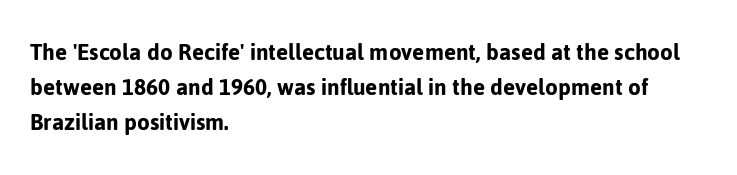
{"italic": "no", "underline": "no", "align": "left", "line_spacing": "normal", "line_spacing_ratio": 1.34, "letter_spacing": "normal", "letter_spacing_em": 0.0, "glyph_px": 26}
